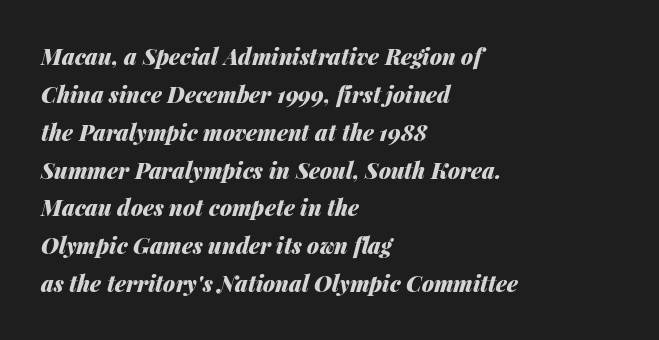
The rendering anchors every line to the left-hand side. You can tell it's italic because the verticals aren't actually vertical. The strip under each line holds only bare page. This is heavy type, rendered in bold.
